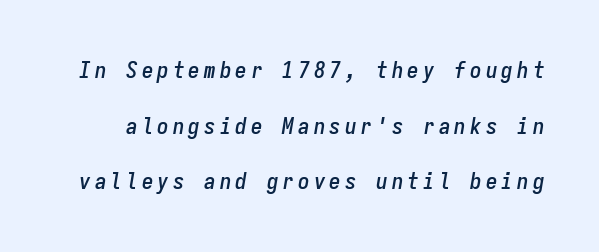
The image shows 23 px text type, italic (leaning right); set loose line spacing (2.42x), not underlined.
